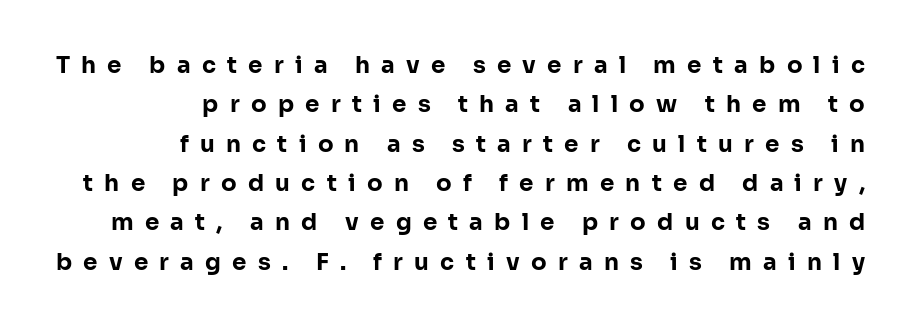
The image shows 23 px bold type, upright; set right-aligned, line spacing 1.71x, unusually wide letter spacing (+0.49 em), not underlined.
